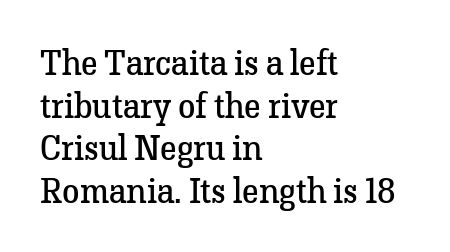
The image shows 35 px regular-weight serif type, upright; set left-aligned, line spacing 1.22x, normal letter spacing, not underlined; low stroke contrast and a medium x-height.
